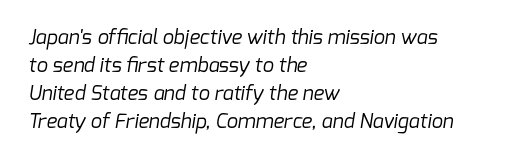
Compared with a centered layout, this one pins lines to the left instead. Tracking here is standard; glyphs follow each other at the usual distance. Nobody drew a line under any word here. Weight: regular or lighter. These lines sit exactly where default settings would place them.
